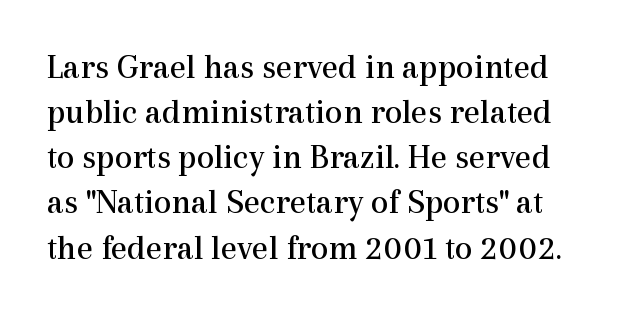
Q: Is the text bold? A: No.
Q: Is the text italic (slanted)? A: No, it is upright.
Q: Is the typeface a serif or a sans-serif typeface? A: Serif.
Q: Is the text underlined? A: No.
Q: Is the spacing between letters normal or unusually wide? A: Normal.
Q: Is the spacing between lines tight, normal or loose? A: Normal.
Q: Width (condensed, normal, or wide)? A: Normal.
Q: x-height? A: Medium.
Q: Monospaced? A: No.
